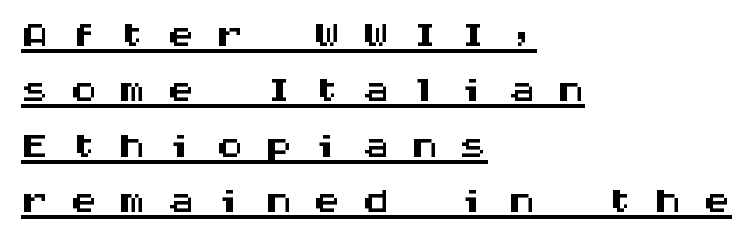
Q: Is the text italic (slanted)? A: No, it is upright.
Q: Is the typeface a serif or a sans-serif typeface? A: Sans-serif.
Q: Is the text underlined? A: Yes.
Q: How is the paragraph aligned? A: Left-aligned.
Q: Is the spacing between letters normal or unusually wide? A: Unusually wide.
Q: Is the spacing between lines tight, normal or loose? A: Tight.
Q: Width (condensed, normal, or wide)? A: Wide.
Q: Stroke contrast? A: Medium.
Q: x-height? A: Large.
Q: Monospaced? A: Yes.
